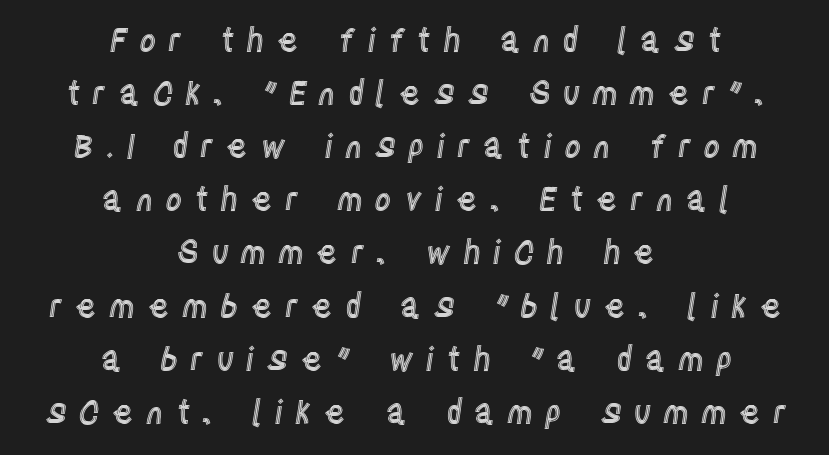
Here the designer chose a conventional face with non-uniform glyph widths. This rendering uses center alignment, leaving both contours irregular but symmetric. Students, note that the glyphs here are deliberately spaced far apart. This block has exactly the height ordinary leading produces.
